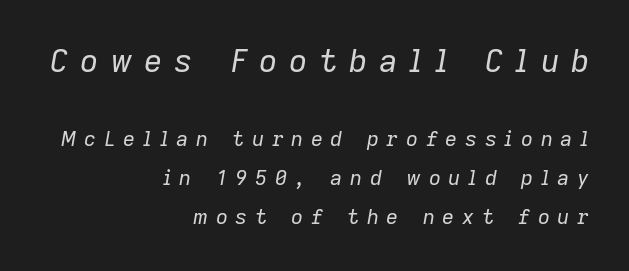
Q: Is the text bold? A: No.
Q: Is the text italic (slanted)? A: Yes, it leans right by about 9 degrees.
Q: Is the text underlined? A: No.
Q: How is the paragraph aligned? A: Right-aligned.
Q: Is the spacing between letters normal or unusually wide? A: Unusually wide.
Q: Which block of text is set in a larger size, the first (top) or the second (bottom)? A: The first (top) one.
Q: Width (condensed, normal, or wide)? A: Normal.
Q: Stroke contrast? A: Low.
Q: x-height? A: Medium.
Q: Monospaced? A: No.
